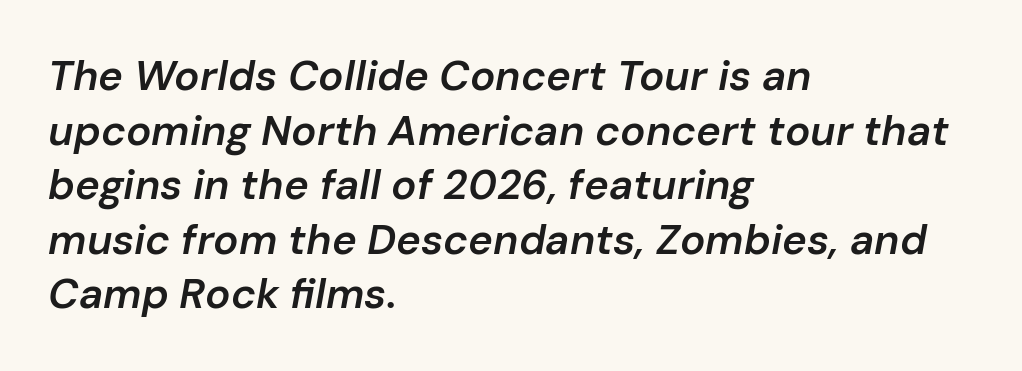
{"italic": "yes", "lean": "right", "slant_degrees": 10, "bold": "semi", "weight": "semibold", "width": "normal", "stroke_contrast": "low", "x_height": "medium", "monospaced": "no", "underline": "no", "align": "left", "line_spacing": "normal", "line_spacing_ratio": 1.3, "letter_spacing": "normal", "letter_spacing_em": 0.0, "glyph_px": 42}
